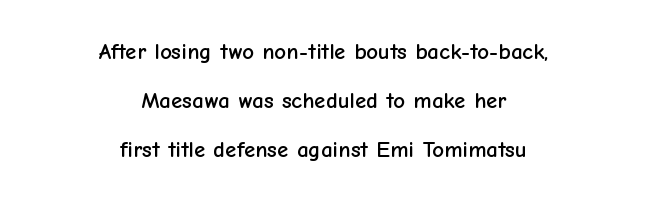
The image shows 23 px text type, upright; set centered, loose line spacing (2.14x), normal letter spacing, not underlined.
